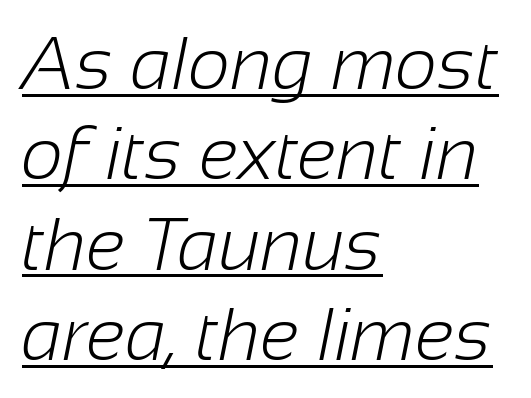
{"serif": "no", "bold": "no", "weight": "light", "width": "normal", "stroke_contrast": "low", "x_height": "medium", "monospaced": "no", "underline": "yes", "align": "left", "line_spacing_ratio": 1.22, "letter_spacing": "normal", "letter_spacing_em": 0.0, "glyph_px": 74}
